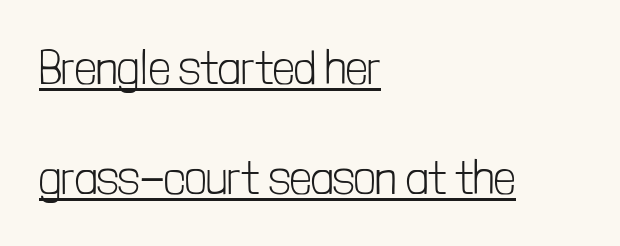
The image shows 47 px light, condensed sans-serif type, upright; set left-aligned, loose line spacing (2.35x), normal letter spacing, underlined; low stroke contrast and a medium x-height.
